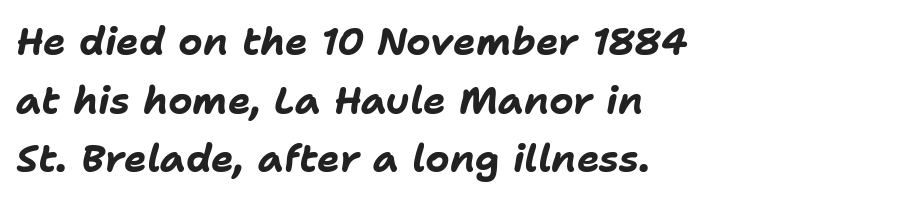
Anything drawn beneath the words? Only blank space. This sample has the flowing, uneven cadence of proportional lettering. Italic? Definitely — the glyphs are oblique. Students, this is bold: see how much ink each stroke carries. The passage is arranged the way most books set body copy — flush left. Quick note: interline space is typical.
